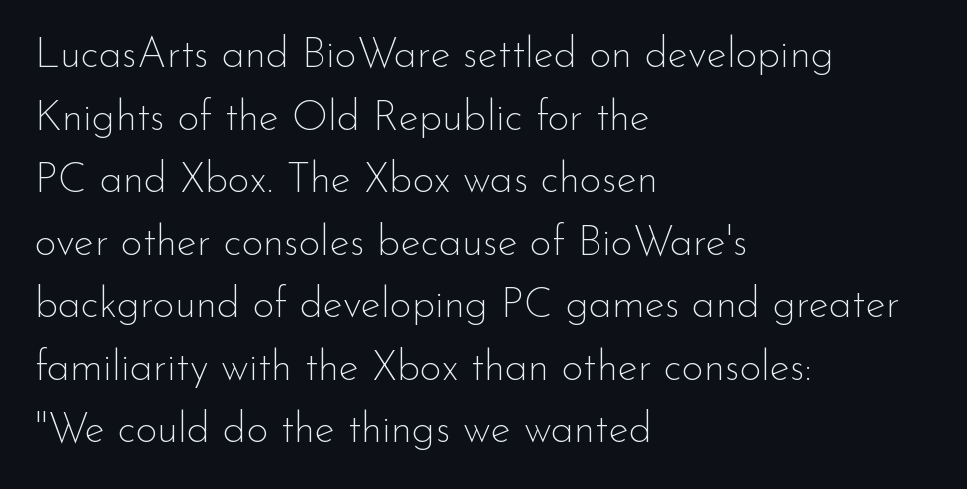
Caption: standard tracking, unaltered. The lettering holds an erect, upright posture throughout. Weight: not bold — regular or lighter. Character widths vary here, with narrow letters taking less room than wide ones. In CSS terms this would be text-align: left.
